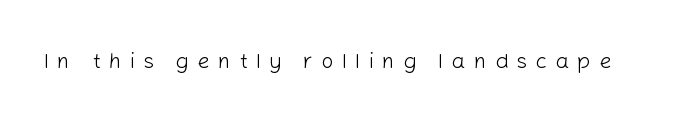
Q: Is the text bold? A: No.
Q: Is the text italic (slanted)? A: No, it is upright.
Q: Is the text underlined? A: No.
Q: Is the spacing between letters normal or unusually wide? A: Unusually wide.
